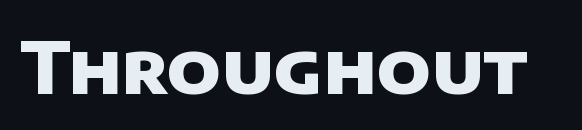
Q: Is the text bold? A: Yes.
Q: Is the typeface a serif or a sans-serif typeface? A: Sans-serif.
Q: Is the text underlined? A: No.
Q: Is the spacing between letters normal or unusually wide? A: Normal.
Q: Width (condensed, normal, or wide)? A: Normal.
Q: Stroke contrast? A: Low.
Q: x-height? A: Large.
Q: Monospaced? A: No.
